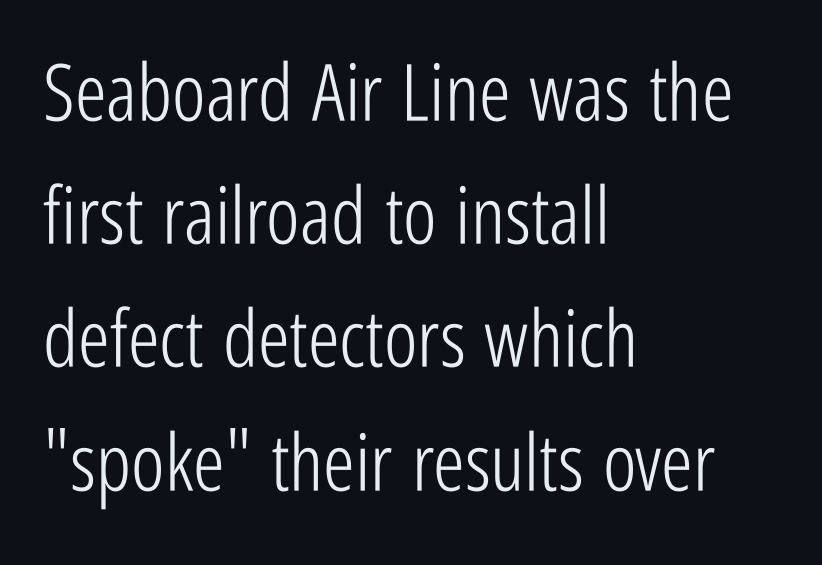
{"serif": "no", "italic": "no", "bold": "no", "weight": "light", "width": "condensed", "stroke_contrast": "low", "x_height": "medium", "monospaced": "no", "underline": "no", "align": "left", "line_spacing": "normal", "line_spacing_ratio": 1.56, "letter_spacing": "normal", "letter_spacing_em": 0.0, "glyph_px": 79}
